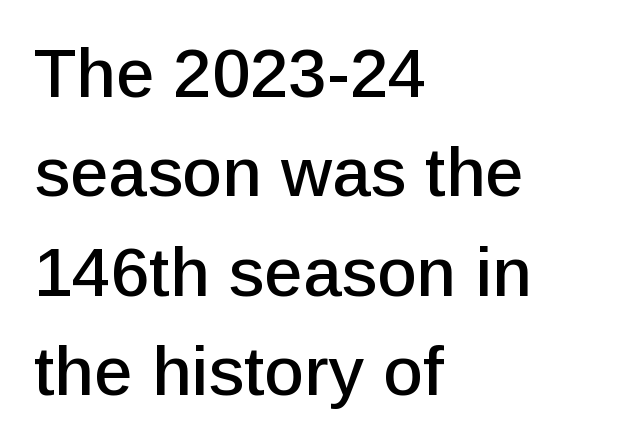
{"serif": "no", "italic": "no", "width": "normal", "stroke_contrast": "low", "x_height": "medium", "monospaced": "no", "underline": "no", "align": "left", "line_spacing": "normal", "line_spacing_ratio": 1.44, "letter_spacing": "normal", "letter_spacing_em": 0.0, "glyph_px": 69}
